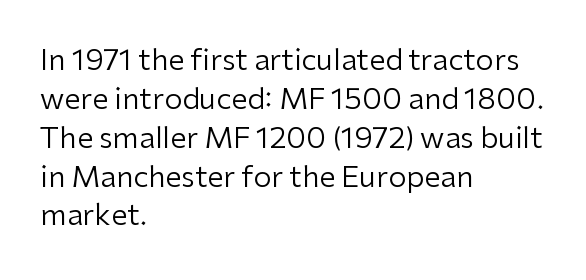
Q: Is the text bold? A: No.
Q: Is the text italic (slanted)? A: No, it is upright.
Q: Is the typeface a serif or a sans-serif typeface? A: Sans-serif.
Q: Is the text underlined? A: No.
Q: How is the paragraph aligned? A: Left-aligned.
Q: Is the spacing between letters normal or unusually wide? A: Normal.
Q: Is the spacing between lines tight, normal or loose? A: Normal.
Q: Width (condensed, normal, or wide)? A: Normal.
Q: Stroke contrast? A: Low.
Q: x-height? A: Medium.
Q: Monospaced? A: No.
